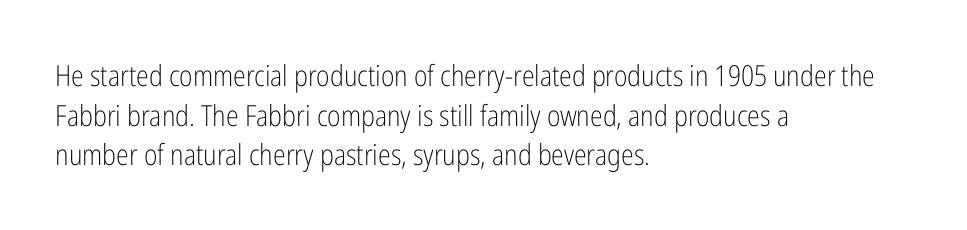
The image shows 29 px light, condensed sans-serif type, upright; set left-aligned, normal line spacing (1.37x), normal letter spacing, not underlined; low stroke contrast and a medium x-height.
